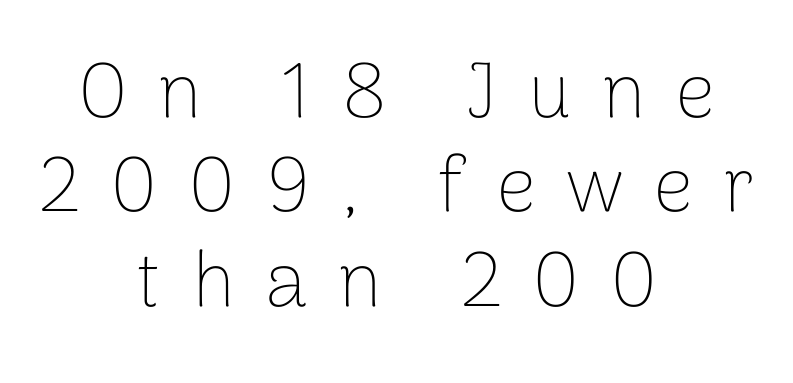
The image shows 78 px thin sans-serif type, upright; set centered, line spacing 1.21x, unusually wide letter spacing (+0.39 em), not underlined; low stroke contrast and a medium x-height.
